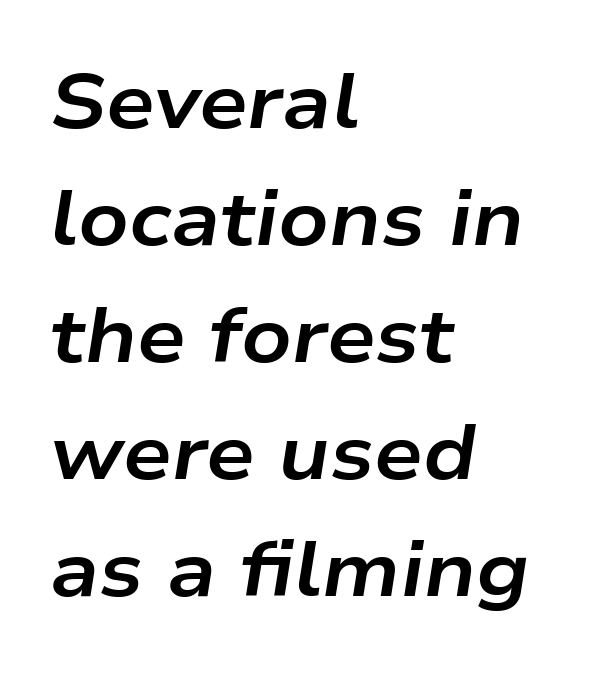
Q: Is the text bold? A: Yes.
Q: Is the text italic (slanted)? A: Yes, it leans right by about 9 degrees.
Q: Is the text underlined? A: No.
Q: How is the paragraph aligned? A: Left-aligned.
Q: Is the spacing between letters normal or unusually wide? A: Normal.
Q: Is the spacing between lines tight, normal or loose? A: Normal.
Q: Width (condensed, normal, or wide)? A: Wide.
Q: Stroke contrast? A: Low.
Q: x-height? A: Medium.
Q: Monospaced? A: No.
